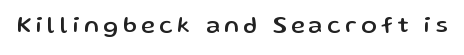
Observe the wide spacing: letters keep a clear distance from each other. This rendering features lettering with no underline. This is roman type, the default non-slanted kind.
